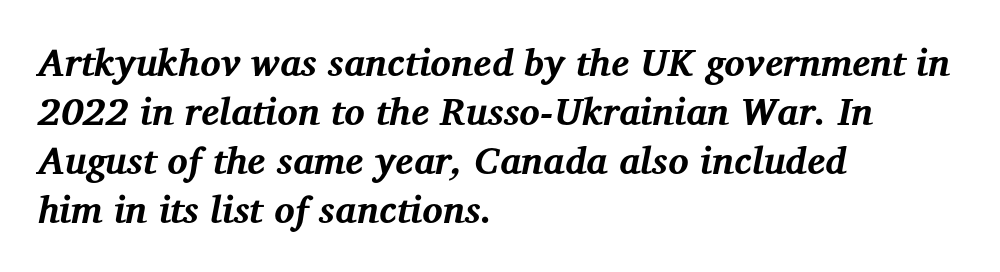
{"serif": "yes", "italic": "yes", "lean": "right", "slant_degrees": 12, "bold": "yes", "weight": "bold", "width": "normal", "stroke_contrast": "medium", "x_height": "medium", "monospaced": "no", "underline": "no", "align": "left", "line_spacing": "normal", "line_spacing_ratio": 1.29, "letter_spacing": "normal", "letter_spacing_em": 0.0, "glyph_px": 38}
